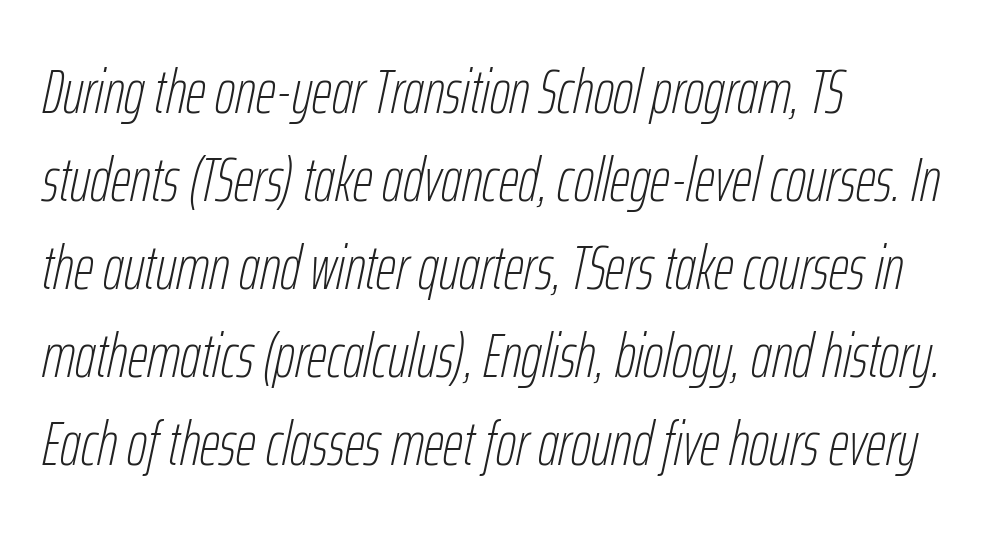
{"italic": "yes", "lean": "right", "slant_degrees": 12, "bold": "no", "weight": "thin", "width": "condensed", "stroke_contrast": "low", "x_height": "medium", "monospaced": "no", "underline": "no", "align": "left", "line_spacing": "normal", "line_spacing_ratio": 1.42, "letter_spacing": "normal", "letter_spacing_em": 0.0, "glyph_px": 62}
